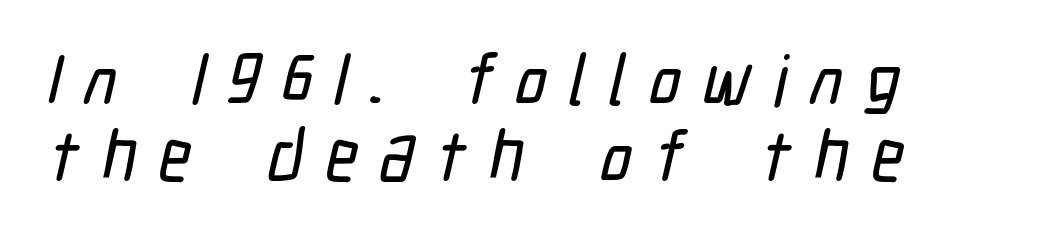
The image shows 71 px condensed sans-serif type; set left-aligned, tight line spacing (1.08x), unusually wide letter spacing (+0.31 em), not underlined; low stroke contrast and a medium x-height.
